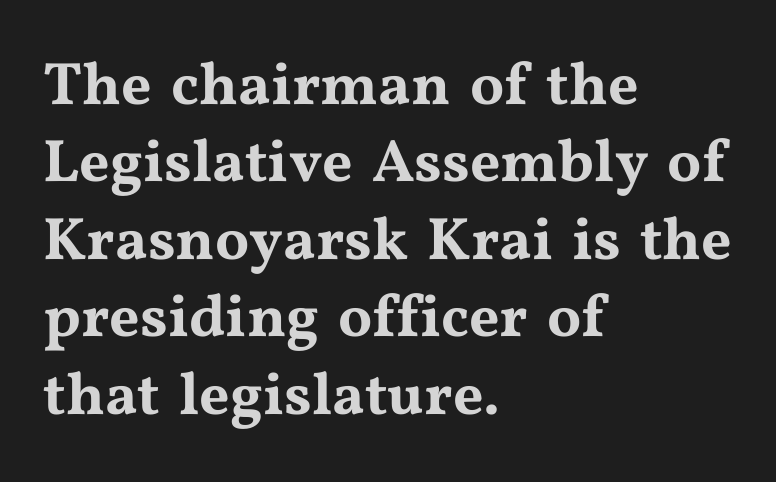
Q: Is the text italic (slanted)? A: No, it is upright.
Q: Is the typeface a serif or a sans-serif typeface? A: Serif.
Q: Is the text underlined? A: No.
Q: How is the paragraph aligned? A: Left-aligned.
Q: Is the spacing between letters normal or unusually wide? A: Normal.
Q: Is the spacing between lines tight, normal or loose? A: Normal.
Q: Width (condensed, normal, or wide)? A: Wide.
Q: Stroke contrast? A: Medium.
Q: x-height? A: Medium.
Q: Monospaced? A: No.
